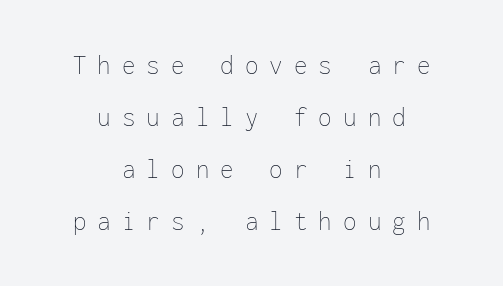
The image shows 27 px text type, upright; set centered, loose line spacing (1.92x), unusually wide letter spacing (+0.41 em), not underlined.
